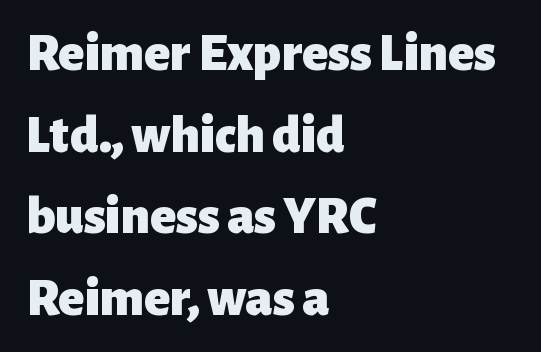
The image shows 54 px heavy sans-serif type, upright; set left-aligned, normal line spacing (1.51x), normal letter spacing, not underlined; low stroke contrast and a medium x-height.
